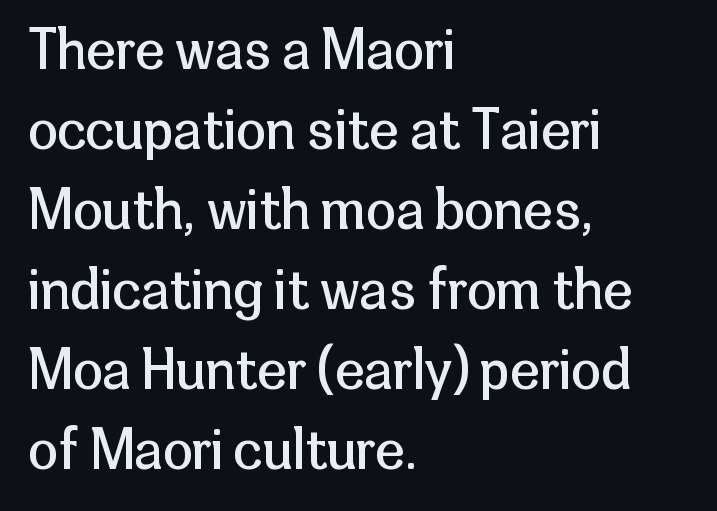
The image shows 54 px regular-weight sans-serif type, upright; set left-aligned, normal line spacing (1.48x), normal letter spacing, not underlined; low stroke contrast and a medium x-height.
